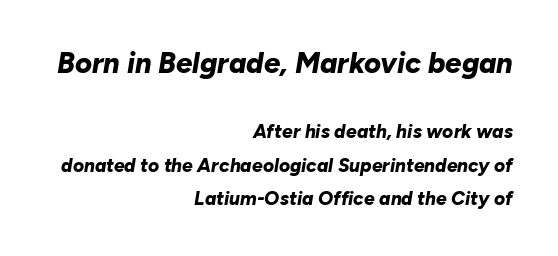
The image shows 29 px bold type, italic (leaning right); set right-aligned, line spacing 1.76x, normal letter spacing, not underlined; the first (top) block is 1.53x larger; low stroke contrast and a medium x-height.
